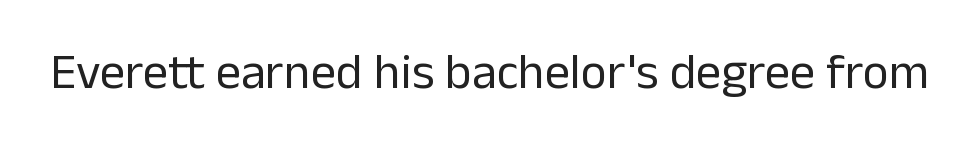
Q: Is the text bold? A: No.
Q: Is the text italic (slanted)? A: No, it is upright.
Q: Is the typeface a serif or a sans-serif typeface? A: Sans-serif.
Q: Is the text underlined? A: No.
Q: Is the spacing between letters normal or unusually wide? A: Normal.
Q: Width (condensed, normal, or wide)? A: Normal.
Q: Stroke contrast? A: Low.
Q: x-height? A: Medium.
Q: Monospaced? A: No.
